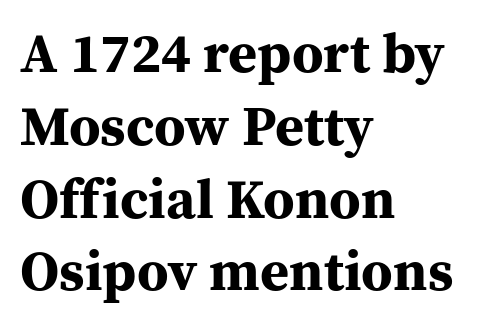
The image shows 56 px bold serif type, upright; set left-aligned, normal line spacing (1.3x), normal letter spacing, not underlined; medium stroke contrast and a medium x-height.
